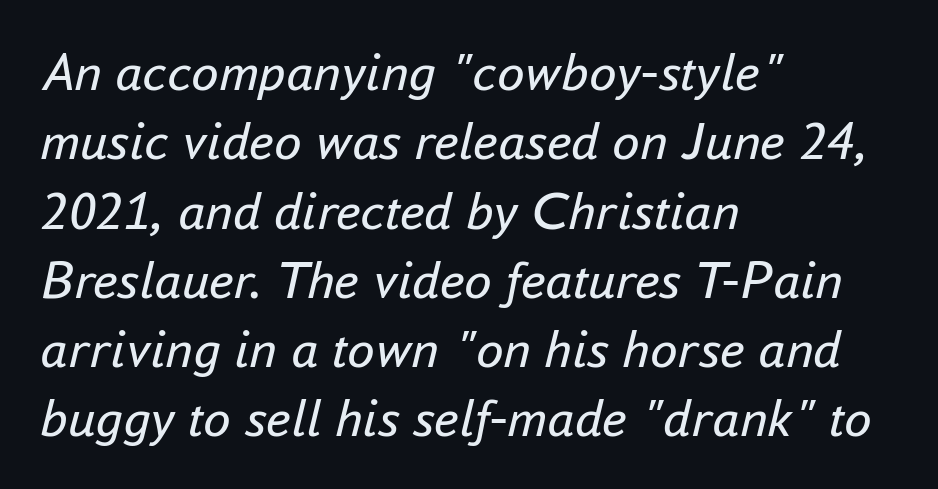
The setting favours the left margin, as ordinary paragraphs usually do. This sample keeps an unexceptional amount of space between lines. The space directly below the letters is spotless. The specimen reads as italic at a glance.
